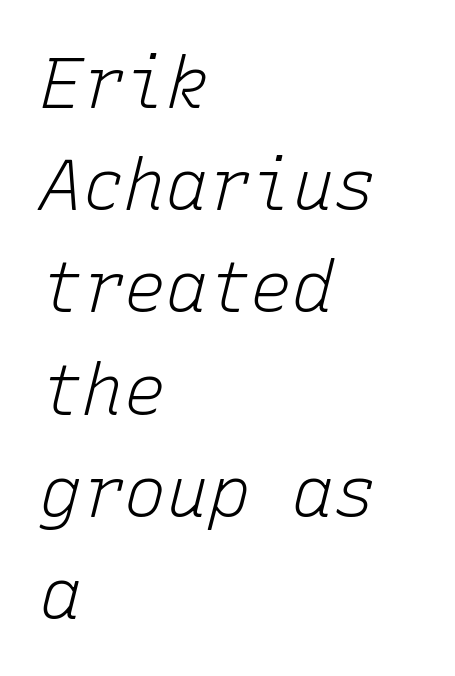
Reading down the block, your eye returns to a fixed left position each line. This is oblique type, the kind used for emphasis or titles. Compared with typical paragraphs, the rows here are spaced about the same. Is this a heavy cut? Hardly; it is regular or lighter.
